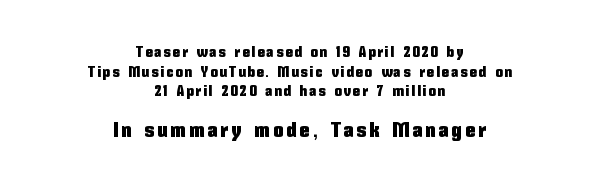
Designer's note — italics off, roman on. Line starts and ends both wander, symmetrically. These lines sit exactly where default settings would place them. Scale increases going downward across the two blocks.
